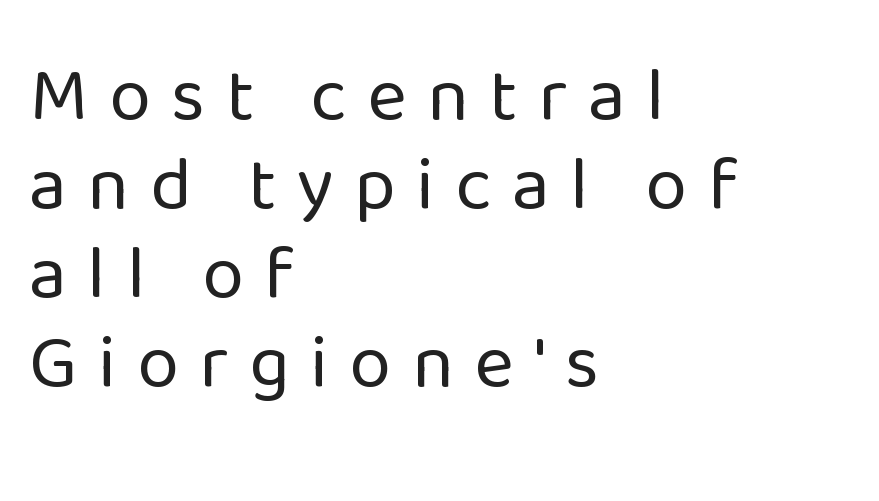
Is there any slant? The stems are plumb. Note the varied advance widths — an 'i' is clearly narrower than an 'm'. The face looks like a standard text weight, possibly lighter. Spacing between characters has been opened up far beyond the box default. This sample is left-justified, so line endings fall wherever the words run out.
